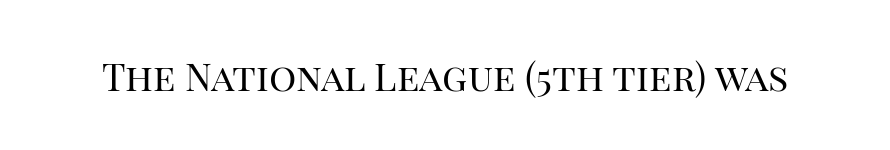
{"serif": "yes", "italic": "no", "bold": "no", "weight": "regular", "width": "normal", "stroke_contrast": "high", "x_height": "large", "monospaced": "no", "underline": "no", "letter_spacing": "normal", "letter_spacing_em": 0.0, "glyph_px": 38}
